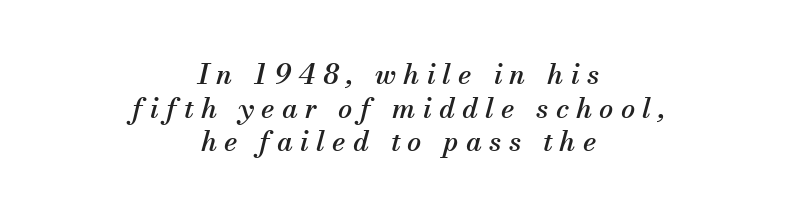
{"serif": "yes", "italic": "yes", "lean": "right", "slant_degrees": 13, "width": "normal", "stroke_contrast": "medium", "x_height": "small", "monospaced": "no", "underline": "no", "align": "center", "line_spacing_ratio": 1.2, "letter_spacing": "wide", "letter_spacing_em": 0.26, "glyph_px": 28}
